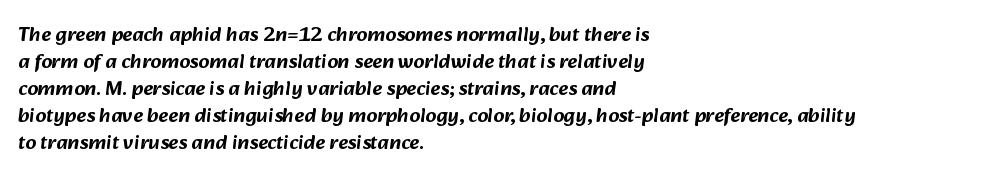
Q: Is the text underlined? A: No.
Q: How is the paragraph aligned? A: Left-aligned.
Q: Is the spacing between letters normal or unusually wide? A: Normal.
Q: Is the spacing between lines tight, normal or loose? A: Normal.
